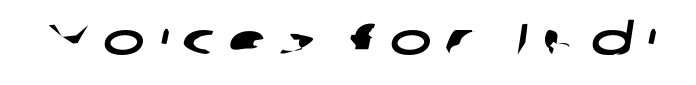
The image shows 44 px wide sans-serif type; set unusually wide letter spacing (+0.32 em), not underlined; low stroke contrast and a medium x-height.
